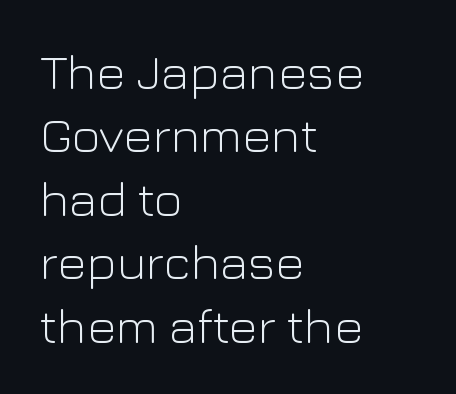
The gap between lines stays unmarked. Italic? Not at all — the glyphs are vertical. The passage is arranged the way most books set body copy — flush left. Interline gaps are of average width in this sample. Heaviness? Minimal to ordinary, like unemphasized prose. The glyphs in this specimen are sans serif.
